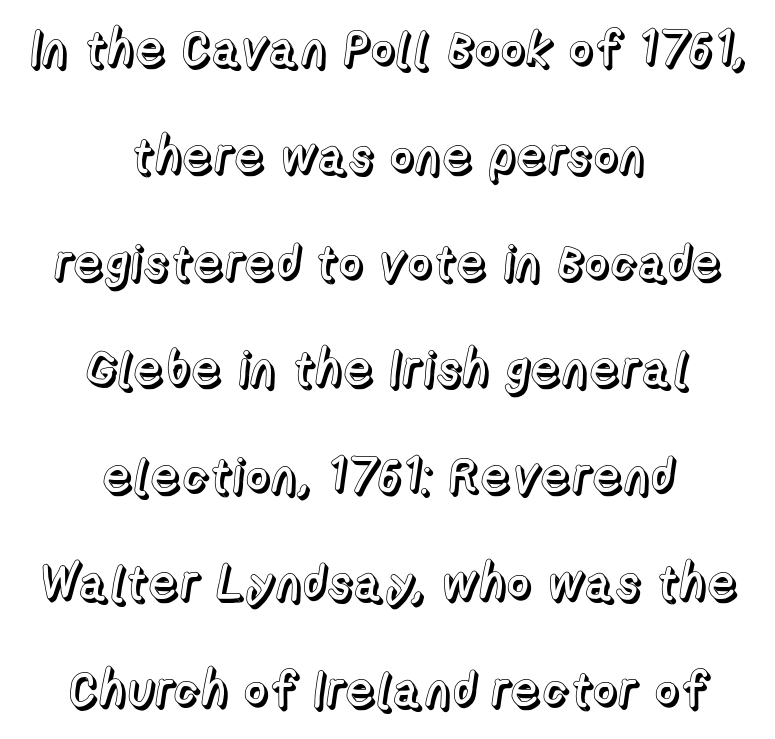
Q: Is the text italic (slanted)? A: Yes.
Q: Is the text underlined? A: No.
Q: How is the paragraph aligned? A: Centered.
Q: Is the spacing between letters normal or unusually wide? A: Normal.
Q: Is the spacing between lines tight, normal or loose? A: Loose.
Q: Width (condensed, normal, or wide)? A: Normal.
Q: x-height? A: Medium.
Q: Monospaced? A: No.
